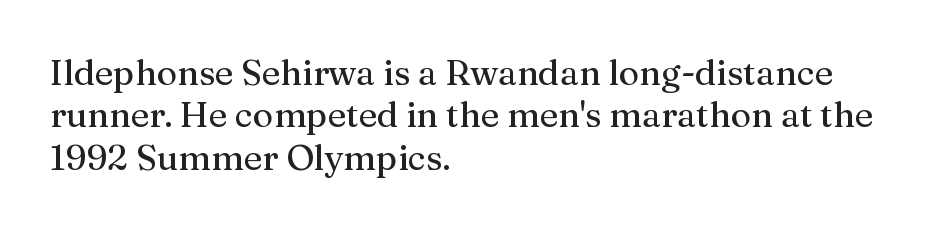
You could not count columns in this text — the font is proportionally spaced. Teacher's note: observe the even left margin — that is flush-left alignment. The specimen reads as upright at a glance. Nobody drew a line under any word here. These lines are composed in type with serifs.
